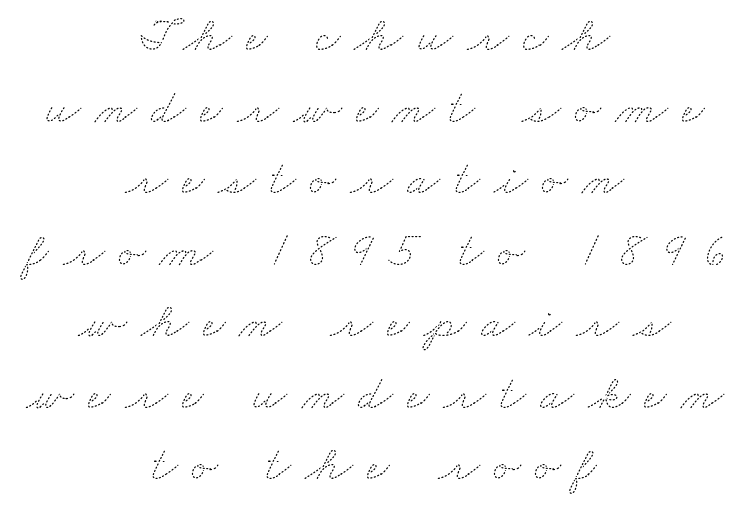
This sample has the flowing, uneven cadence of proportional lettering. The typesetting does not lean heavy: it is not bold. The words here are not underlined. Both edges are ragged and mirror each other, which tells us the setting is centered. Observe the wide spacing: letters keep a clear distance from each other.
